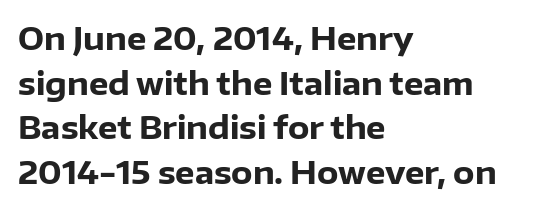
The image shows 31 px heavy sans-serif type, upright; set left-aligned, normal line spacing (1.44x), normal letter spacing, not underlined; low stroke contrast and a medium x-height.
